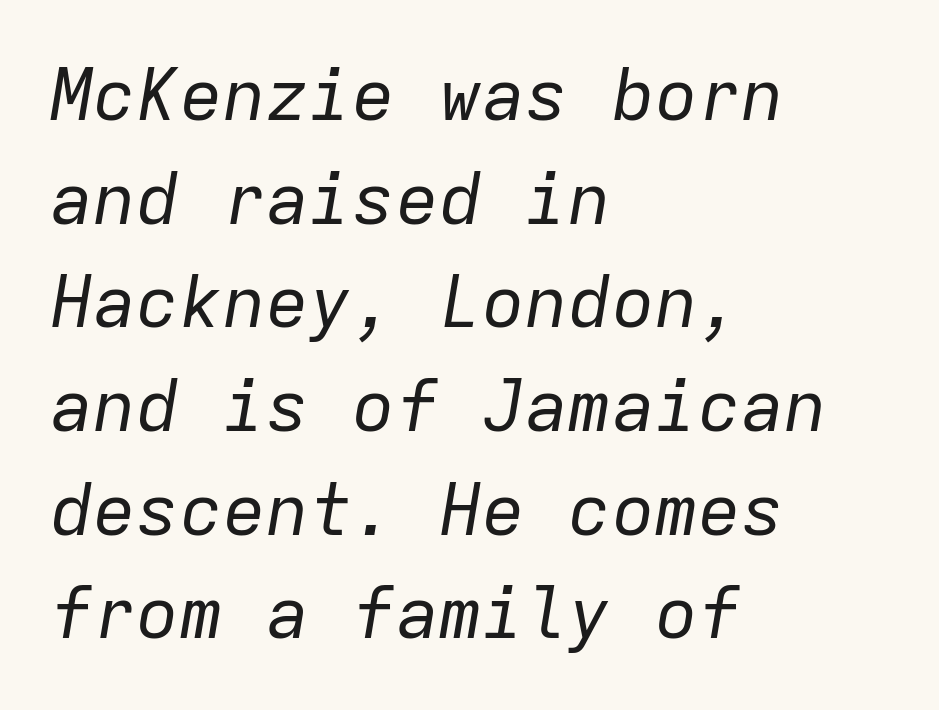
The lines sit at an ordinary, default distance from one another. The face used here has a pronounced slope to its letters. Note the uniform advance width — an 'i' takes as much space as an 'm'. The characters are drawn with everyday or finer stroke widths. Underlining? Definitely not there.
